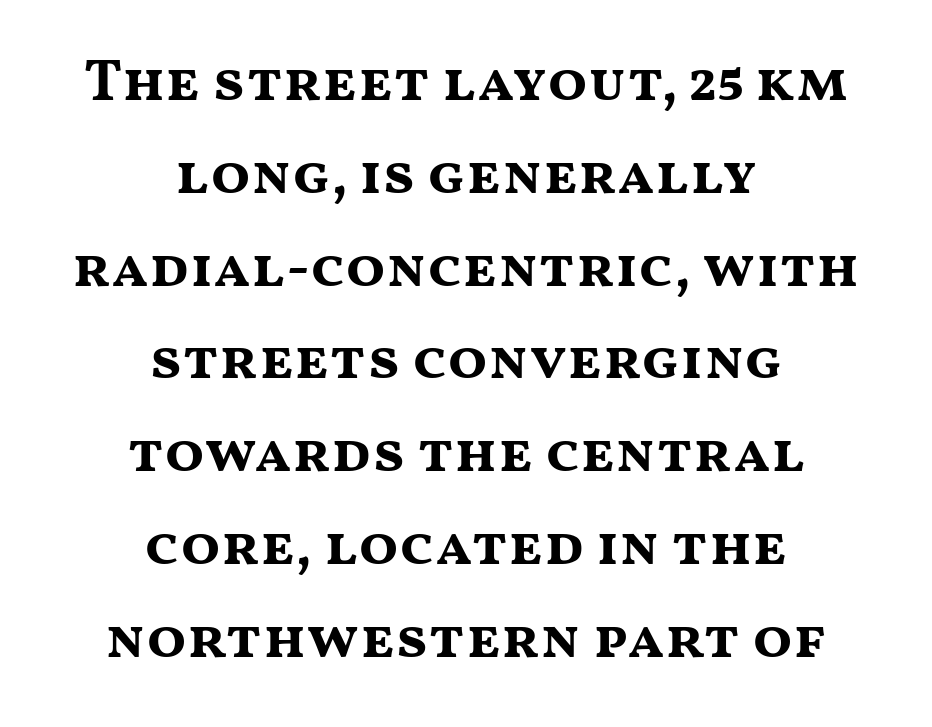
The image shows 58 px bold, wide sans-serif type, upright; set centered, normal line spacing (1.6x), normal letter spacing, not underlined; medium stroke contrast and a medium x-height.
